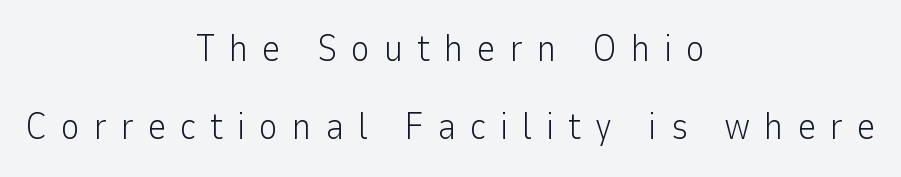
Q: Is the text bold? A: No.
Q: Is the text italic (slanted)? A: No, it is upright.
Q: Is the typeface a serif or a sans-serif typeface? A: Sans-serif.
Q: Is the text underlined? A: No.
Q: How is the paragraph aligned? A: Centered.
Q: Is the spacing between letters normal or unusually wide? A: Unusually wide.
Q: Is the spacing between lines tight, normal or loose? A: Loose.
Q: Width (condensed, normal, or wide)? A: Normal.
Q: Stroke contrast? A: Low.
Q: x-height? A: Medium.
Q: Monospaced? A: No.
